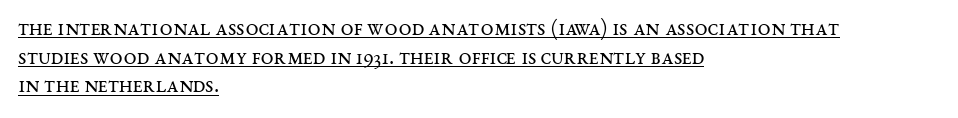
{"italic": "no", "bold": "no", "underline": "yes", "align": "left", "line_spacing": "normal", "line_spacing_ratio": 1.25, "letter_spacing": "normal", "letter_spacing_em": 0.0, "glyph_px": 23}
